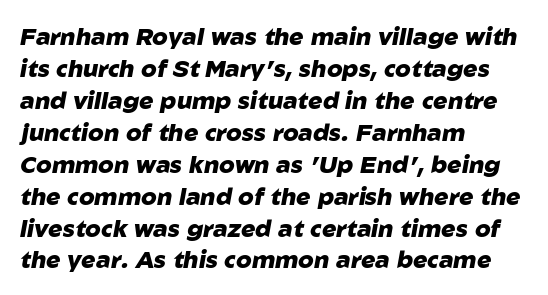
{"italic": "yes", "lean": "right", "slant_degrees": 10, "bold": "yes", "underline": "no", "align": "left", "line_spacing": "normal", "line_spacing_ratio": 1.33, "letter_spacing": "normal", "letter_spacing_em": 0.0, "glyph_px": 24}
